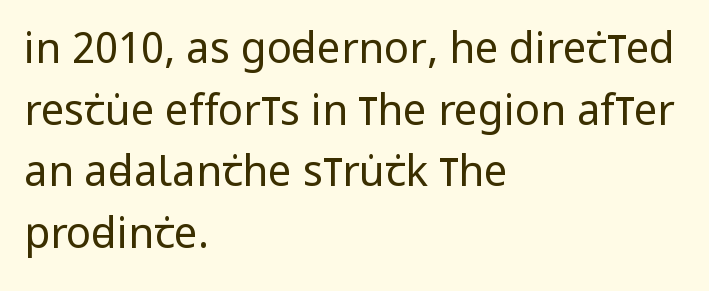
Q: Is the text bold? A: No.
Q: Is the text italic (slanted)? A: No, it is upright.
Q: Is the typeface a serif or a sans-serif typeface? A: Sans-serif.
Q: Is the text underlined? A: No.
Q: How is the paragraph aligned? A: Left-aligned.
Q: Is the spacing between letters normal or unusually wide? A: Normal.
Q: Is the spacing between lines tight, normal or loose? A: Normal.
Q: Width (condensed, normal, or wide)? A: Condensed.
Q: Stroke contrast? A: Low.
Q: x-height? A: Large.
Q: Monospaced? A: No.
